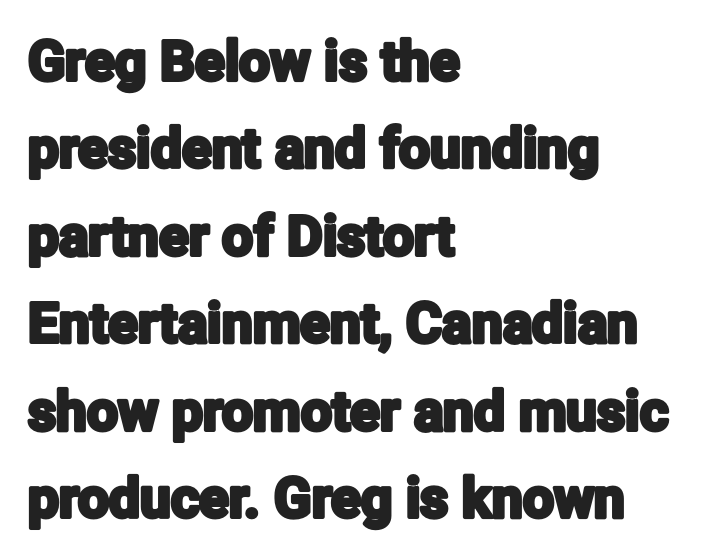
The image shows 55 px condensed sans-serif type, upright; set left-aligned, normal line spacing (1.59x), normal letter spacing, not underlined; low stroke contrast and a medium x-height.
